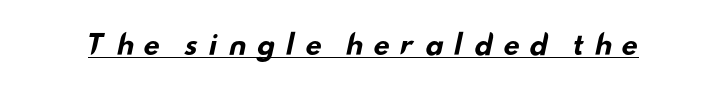
Q: Is the text bold? A: Yes.
Q: Is the text underlined? A: Yes.
Q: Is the spacing between letters normal or unusually wide? A: Unusually wide.
